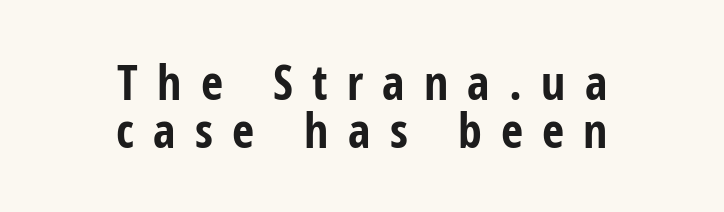
What kind of face is this? One without serifs — a sans. Layout note: lines centered. Ordinary non-slanted type is in use. The designer dialed line spacing down below the default.
